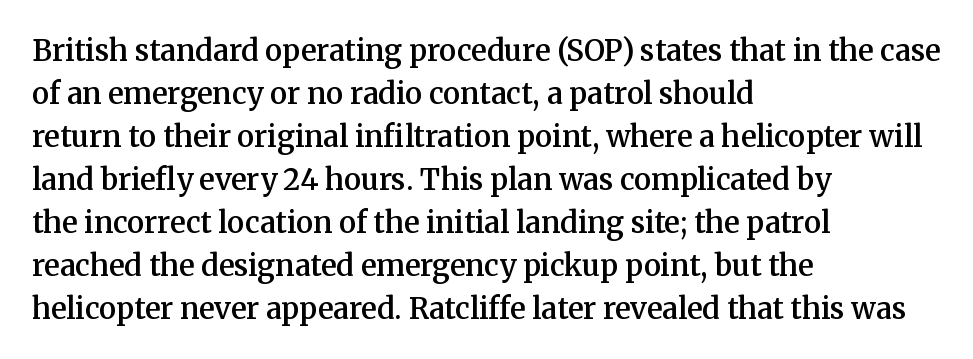
{"serif": "yes", "italic": "no", "bold": "semi", "weight": "semibold", "width": "normal", "stroke_contrast": "medium", "x_height": "medium", "monospaced": "no", "underline": "no", "align": "left", "line_spacing": "normal", "line_spacing_ratio": 1.48, "letter_spacing": "normal", "letter_spacing_em": 0.0, "glyph_px": 29}
